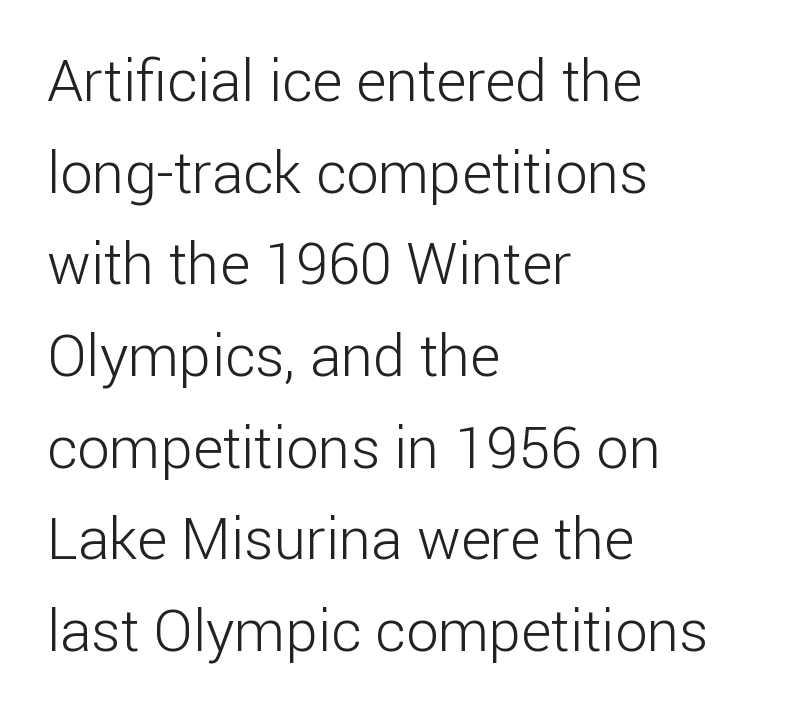
Q: Is the text bold? A: No.
Q: Is the text italic (slanted)? A: No, it is upright.
Q: Is the typeface a serif or a sans-serif typeface? A: Sans-serif.
Q: Is the text underlined? A: No.
Q: How is the paragraph aligned? A: Left-aligned.
Q: Is the spacing between letters normal or unusually wide? A: Normal.
Q: Is the spacing between lines tight, normal or loose? A: Normal.
Q: Width (condensed, normal, or wide)? A: Normal.
Q: Stroke contrast? A: Low.
Q: x-height? A: Medium.
Q: Monospaced? A: No.
